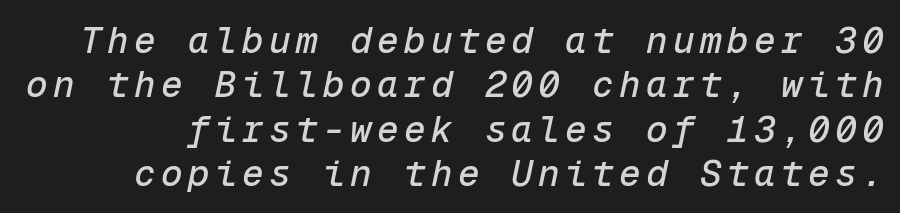
The image shows 36 px text type, italic (leaning right), monospaced; set line spacing 1.23x, not underlined; low stroke contrast and a medium x-height.
